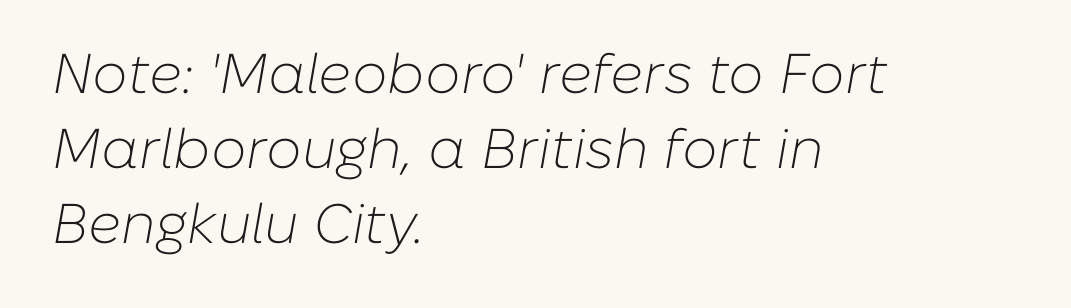
Q: Is the text bold? A: No.
Q: Is the text italic (slanted)? A: Yes, it leans right by about 10 degrees.
Q: Is the text underlined? A: No.
Q: How is the paragraph aligned? A: Left-aligned.
Q: Is the spacing between letters normal or unusually wide? A: Normal.
Q: Is the spacing between lines tight, normal or loose? A: Normal.
Q: Width (condensed, normal, or wide)? A: Normal.
Q: Stroke contrast? A: Low.
Q: x-height? A: Medium.
Q: Monospaced? A: No.
